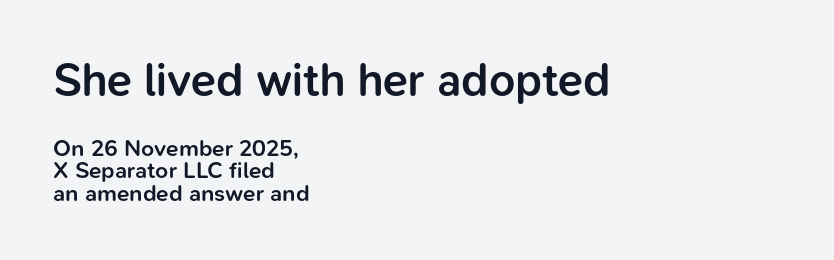
{"serif": "no", "italic": "no", "bold": "semi", "weight": "semibold", "width": "normal", "stroke_contrast": "low", "x_height": "medium", "monospaced": "no", "underline": "no", "align": "left", "line_spacing": "tight", "line_spacing_ratio": 0.98, "letter_spacing": "normal", "letter_spacing_em": 0.0, "larger_block": "first", "size_ratio": 2.0, "glyph_px": 46}
